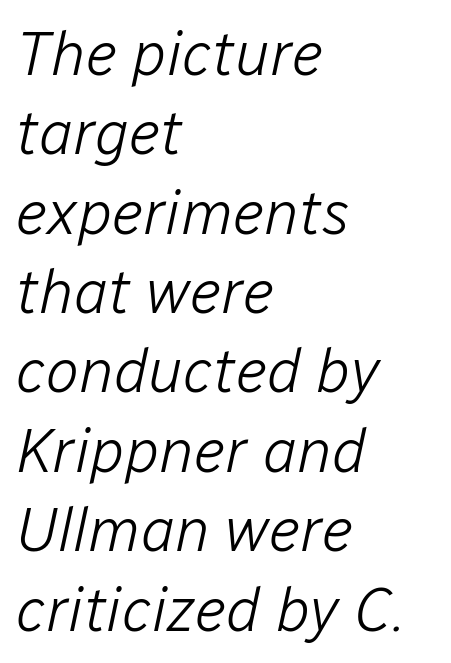
The passage shown stacks its lines at a standard gap. There's an unmistakable incline to the writing here. Each letter keeps its own natural width here, so spacing adapts to shape. The string is rendered with underlining switched off. Is this a heavy cut? Hardly; it is regular or lighter.
